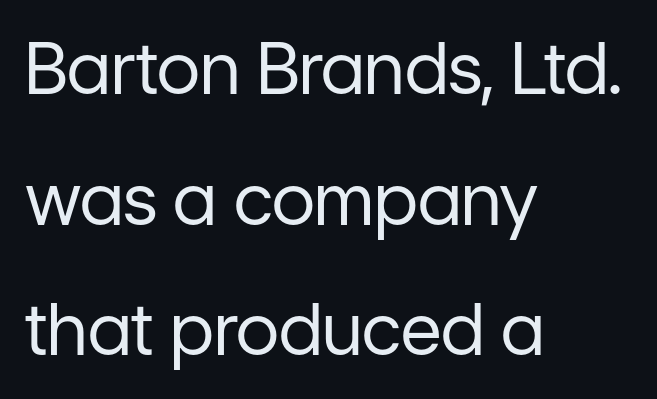
{"serif": "no", "italic": "no", "bold": "no", "weight": "regular", "width": "normal", "stroke_contrast": "low", "x_height": "medium", "monospaced": "no", "underline": "no", "align": "left", "line_spacing_ratio": 1.84, "letter_spacing": "normal", "letter_spacing_em": 0.0, "glyph_px": 71}
